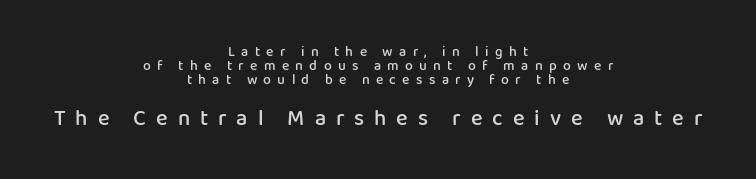
The image shows 22 px text type, upright; set centered, tight line spacing (1.01x), unusually wide letter spacing (+0.45 em), not underlined; the second (bottom) block is 1.57x larger.
